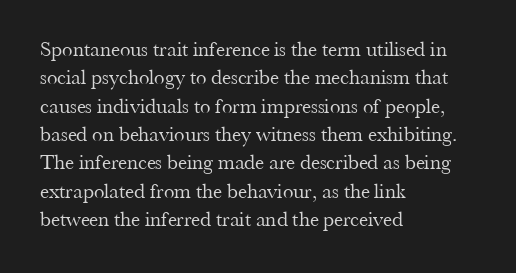
Q: Is the text bold? A: No.
Q: Is the text italic (slanted)? A: No, it is upright.
Q: Is the text underlined? A: No.
Q: How is the paragraph aligned? A: Left-aligned.
Q: Is the spacing between letters normal or unusually wide? A: Normal.
Q: Is the spacing between lines tight, normal or loose? A: Normal.
